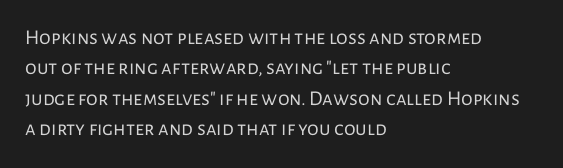
The image shows 21 px text type, upright; set left-aligned, normal line spacing (1.45x), normal letter spacing, not underlined.
